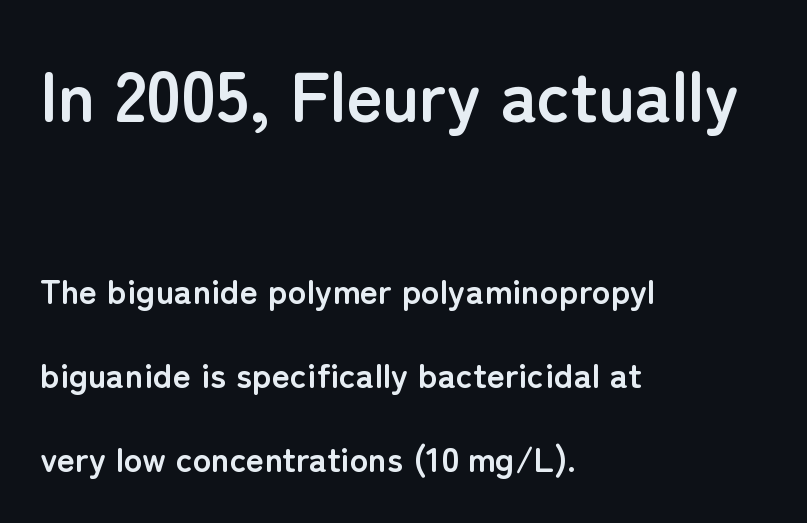
The image shows 70 px semibold sans-serif type, upright; set left-aligned, loose line spacing (2.39x), normal letter spacing, not underlined; the first (top) block is 2.0x larger; low stroke contrast and a medium x-height.
